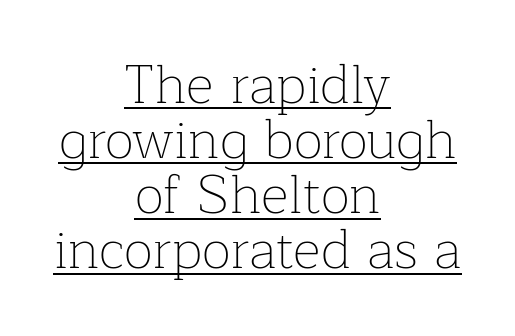
{"serif": "yes", "italic": "no", "bold": "no", "weight": "thin", "width": "normal", "stroke_contrast": "low", "x_height": "medium", "monospaced": "no", "underline": "yes", "align": "center", "line_spacing": "tight", "line_spacing_ratio": 1.02, "letter_spacing": "normal", "letter_spacing_em": 0.0, "glyph_px": 54}
